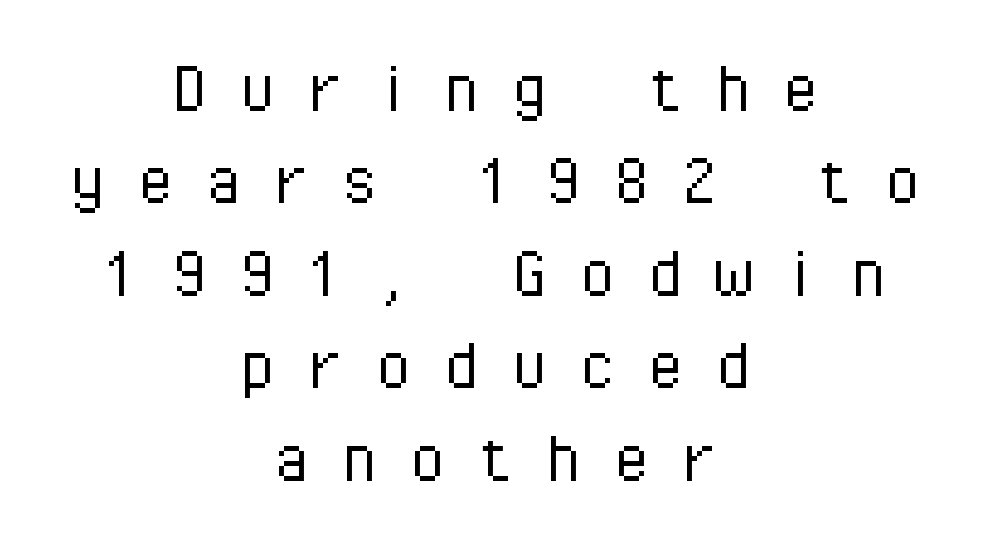
Q: Is the text bold? A: No.
Q: Is the text italic (slanted)? A: No, it is upright.
Q: Is the typeface a serif or a sans-serif typeface? A: Sans-serif.
Q: Is the text underlined? A: No.
Q: How is the paragraph aligned? A: Centered.
Q: Is the spacing between letters normal or unusually wide? A: Unusually wide.
Q: Width (condensed, normal, or wide)? A: Normal.
Q: Stroke contrast? A: Low.
Q: x-height? A: Medium.
Q: Monospaced? A: Yes.
